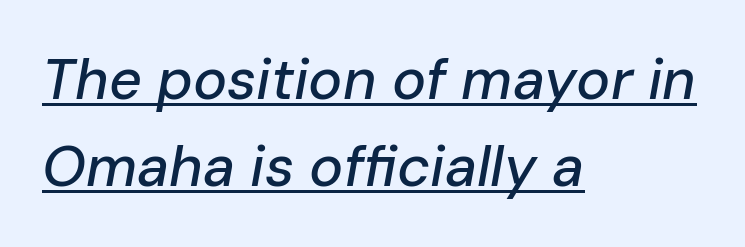
The image shows 57 px text type, italic (leaning right); set left-aligned, normal line spacing (1.53x), normal letter spacing, underlined; low stroke contrast and a medium x-height.
